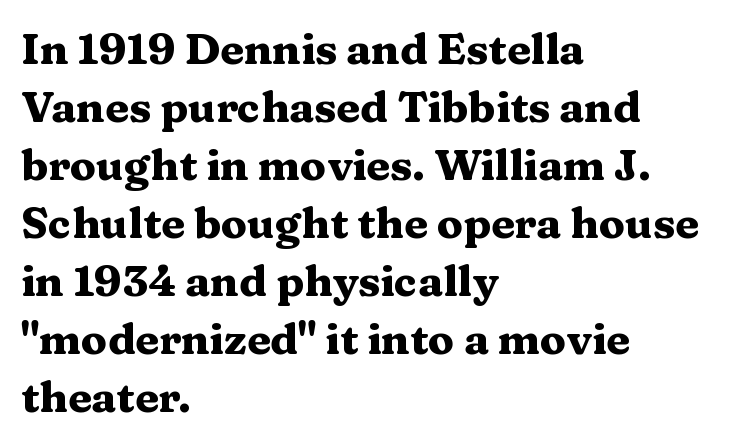
The image shows 43 px heavy, wide serif type, upright; set left-aligned, normal line spacing (1.35x), normal letter spacing, not underlined; medium stroke contrast and a medium x-height.
